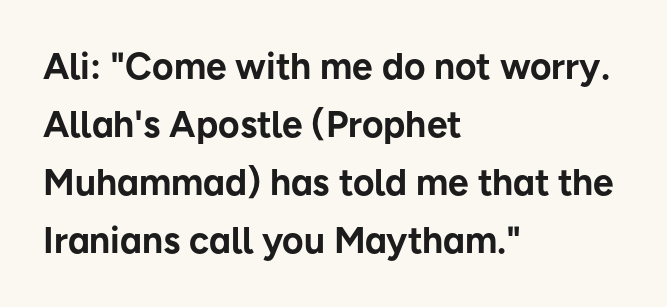
{"serif": "no", "italic": "no", "bold": "yes", "weight": "bold", "width": "normal", "stroke_contrast": "low", "x_height": "medium", "monospaced": "no", "underline": "no", "align": "left", "line_spacing": "normal", "line_spacing_ratio": 1.57, "letter_spacing": "normal", "letter_spacing_em": 0.0, "glyph_px": 37}
